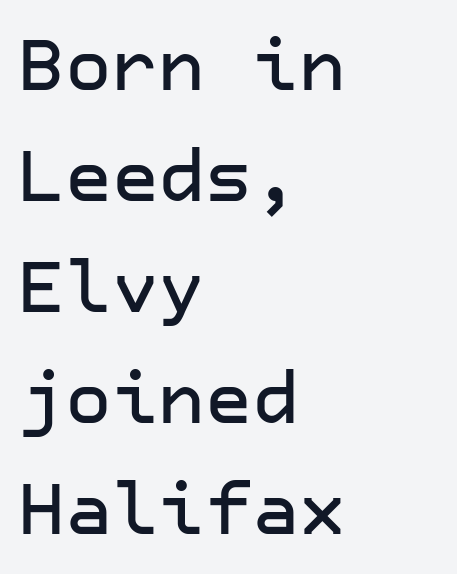
{"serif": "no", "italic": "no", "width": "normal", "stroke_contrast": "low", "x_height": "medium", "underline": "no", "align": "left", "line_spacing": "normal", "line_spacing_ratio": 1.54, "letter_spacing": "normal", "letter_spacing_em": 0.0, "glyph_px": 72}
